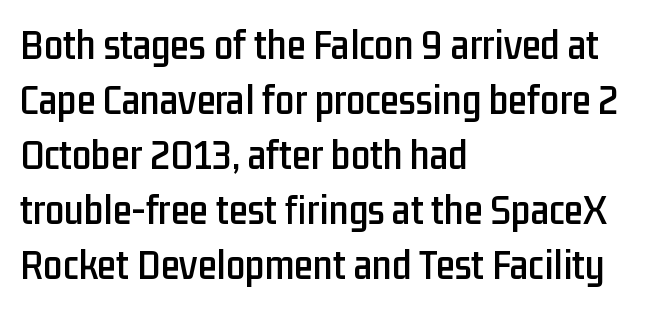
Proportional: the letters do not fall into vertical columns. Baseline-to-baseline distance is the conventional proportion of letter height. Each line starts at the same left margin while the right side varies. Short note: letters normally spaced. The letters stand upright; this is a roman face.
